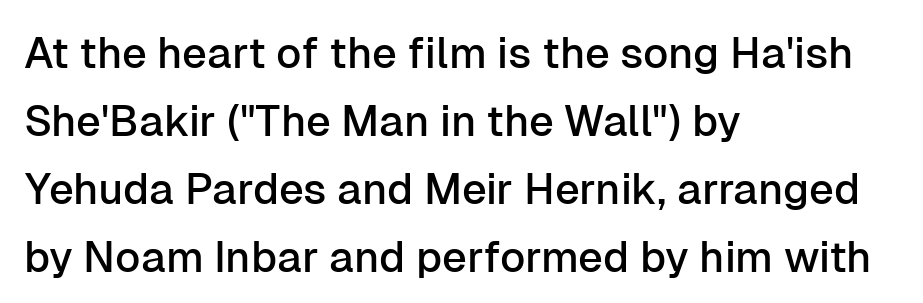
Q: Is the text italic (slanted)? A: No, it is upright.
Q: Is the typeface a serif or a sans-serif typeface? A: Sans-serif.
Q: Is the text underlined? A: No.
Q: How is the paragraph aligned? A: Left-aligned.
Q: Is the spacing between letters normal or unusually wide? A: Normal.
Q: Is the spacing between lines tight, normal or loose? A: Normal.
Q: Width (condensed, normal, or wide)? A: Normal.
Q: Stroke contrast? A: Low.
Q: x-height? A: Medium.
Q: Monospaced? A: No.
